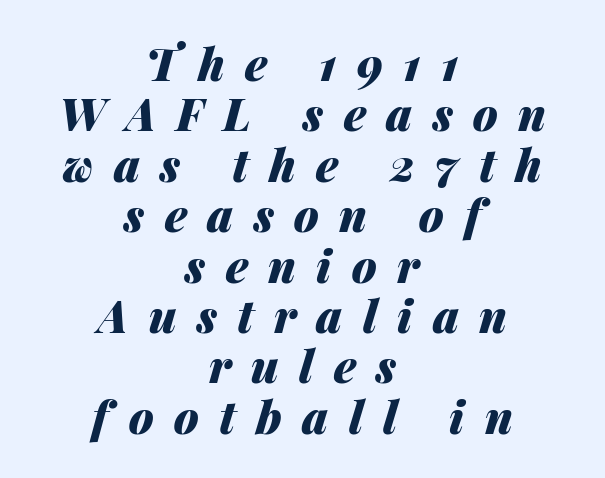
Q: Is the text bold? A: Yes.
Q: Is the text italic (slanted)? A: Yes, it leans right by about 14 degrees.
Q: Is the text underlined? A: No.
Q: How is the paragraph aligned? A: Centered.
Q: Is the spacing between letters normal or unusually wide? A: Unusually wide.
Q: Is the spacing between lines tight, normal or loose? A: Tight.
Q: Width (condensed, normal, or wide)? A: Normal.
Q: Stroke contrast? A: Medium.
Q: x-height? A: Medium.
Q: Monospaced? A: No.
